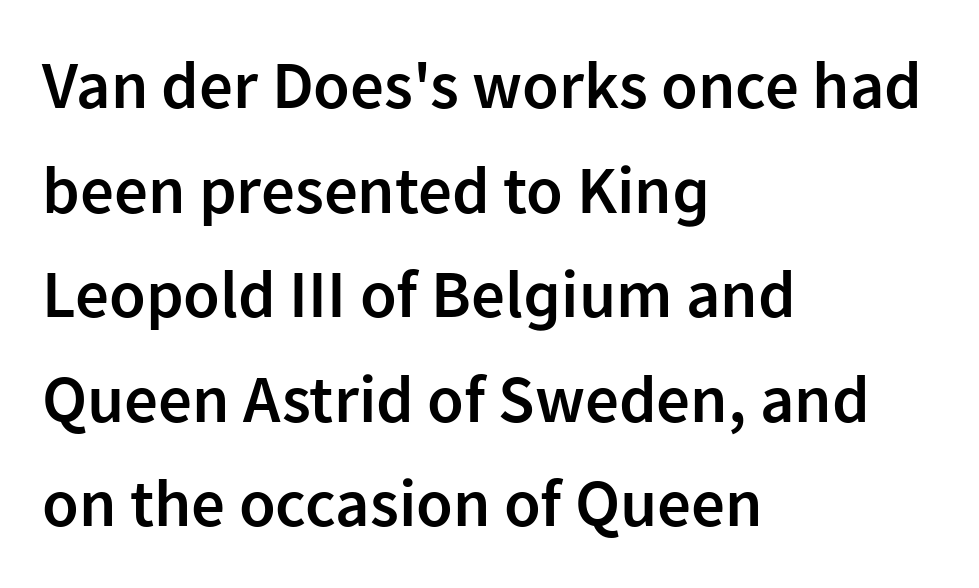
{"serif": "no", "italic": "no", "bold": "semi", "weight": "semibold", "width": "normal", "stroke_contrast": "low", "x_height": "medium", "monospaced": "no", "underline": "no", "align": "left", "line_spacing": "normal", "line_spacing_ratio": 1.56, "letter_spacing": "normal", "letter_spacing_em": 0.0, "glyph_px": 67}
